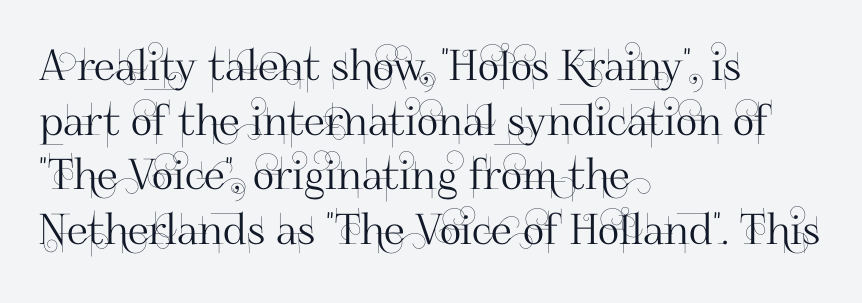
Q: Is the text italic (slanted)? A: No, it is upright.
Q: Is the typeface a serif or a sans-serif typeface? A: Sans-serif.
Q: Is the text underlined? A: No.
Q: How is the paragraph aligned? A: Left-aligned.
Q: Is the spacing between letters normal or unusually wide? A: Normal.
Q: Is the spacing between lines tight, normal or loose? A: Normal.
Q: Width (condensed, normal, or wide)? A: Normal.
Q: Stroke contrast? A: High.
Q: x-height? A: Small.
Q: Monospaced? A: No.
